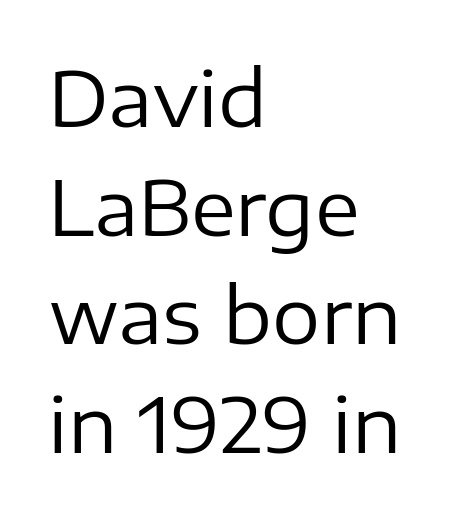
The letters advance in unequal steps, a hallmark of proportional type. Leading matches the norm, producing a regular column. The string is rendered with underlining switched off. Check where the strokes stop: nothing finishes them off — pure sans. Which margin do the lines hug? The left one — the right edge is uneven. Unlike italic type, these characters show no tilt at all.
